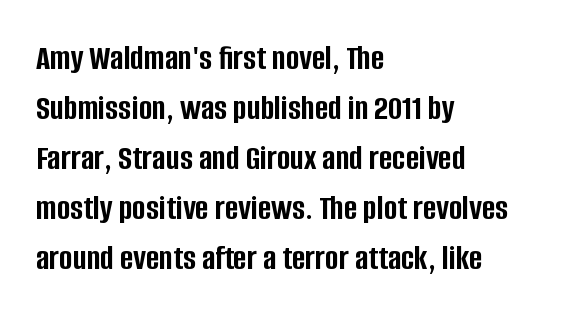
{"serif": "no", "italic": "no", "bold": "yes", "weight": "semibold", "width": "condensed", "stroke_contrast": "low", "x_height": "large", "monospaced": "no", "underline": "no", "align": "left", "line_spacing": "normal", "line_spacing_ratio": 1.39, "letter_spacing": "normal", "letter_spacing_em": 0.0, "glyph_px": 36}
